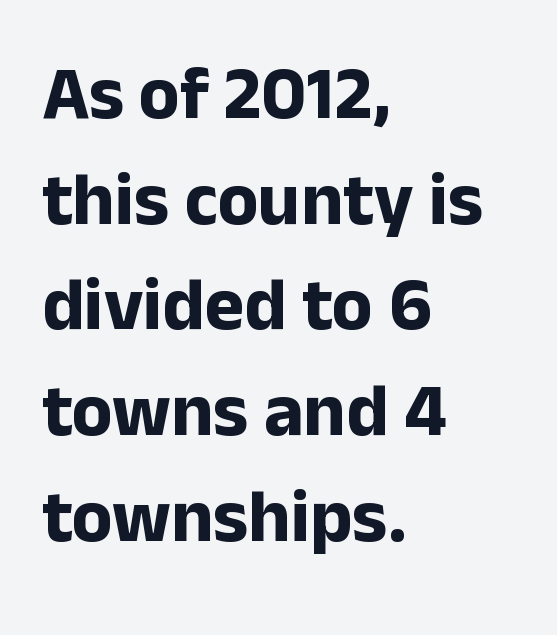
Descender tails drop into unmarked territory. Students, note that the glyphs here touch the page at normal intervals. Notice how thick the strokes are: this is what a full bold looks like. Notice how the stems are strictly vertical — no italics here. The rag falls on the right side of this text block.
